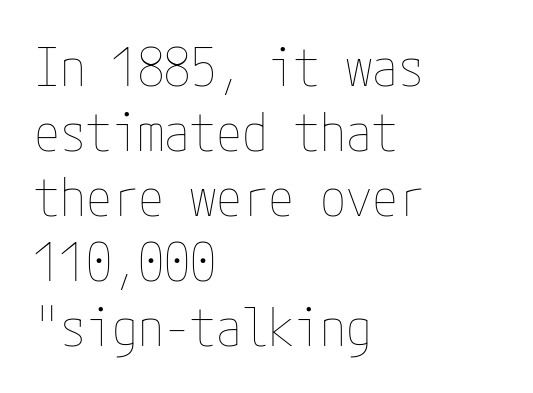
The image shows 52 px thin, condensed type, upright; set left-aligned, normal line spacing (1.25x), normal letter spacing, not underlined; low stroke contrast and a medium x-height.
